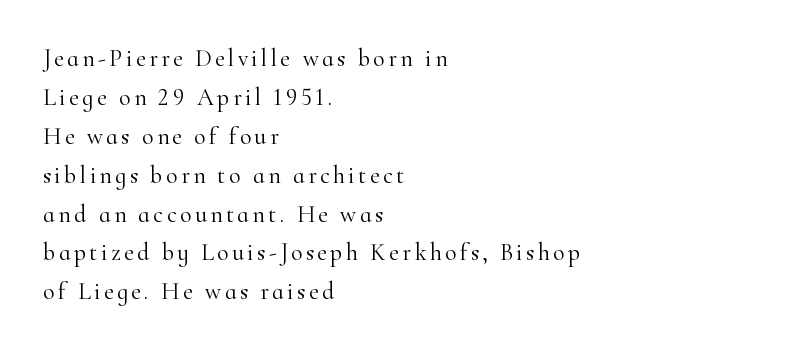
Q: Is the text bold? A: No.
Q: Is the text italic (slanted)? A: No, it is upright.
Q: Is the text underlined? A: No.
Q: How is the paragraph aligned? A: Left-aligned.
Q: Is the spacing between lines tight, normal or loose? A: Normal.
